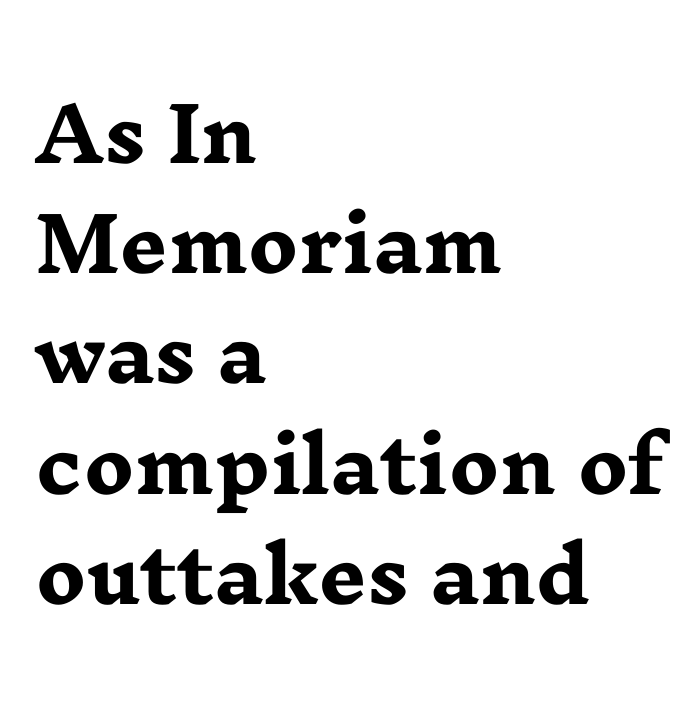
The image shows 75 px heavy, wide serif type, upright; set left-aligned, normal line spacing (1.47x), normal letter spacing, not underlined; low stroke contrast and a medium x-height.
